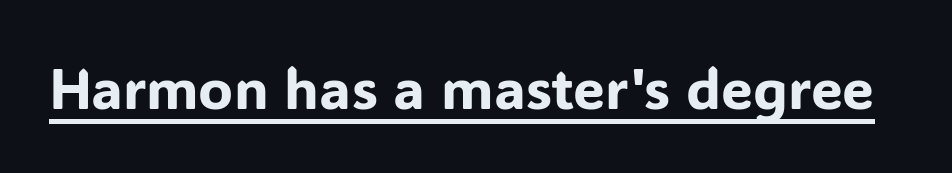
Q: Is the text italic (slanted)? A: No, it is upright.
Q: Is the typeface a serif or a sans-serif typeface? A: Sans-serif.
Q: Is the text underlined? A: Yes.
Q: Is the spacing between letters normal or unusually wide? A: Normal.
Q: Width (condensed, normal, or wide)? A: Normal.
Q: Stroke contrast? A: Low.
Q: x-height? A: Medium.
Q: Monospaced? A: No.
